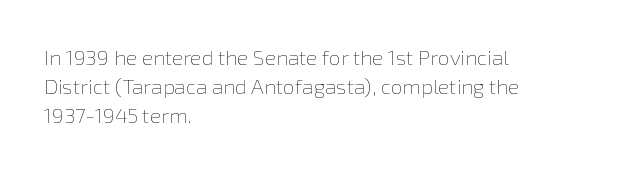
Letters rest on an invisible, unmarked baseline. Heaviness? Minimal to ordinary, like unemphasized prose. The rendering anchors every line to the left-hand side. The line-height multiplier appears to be the usual default.
